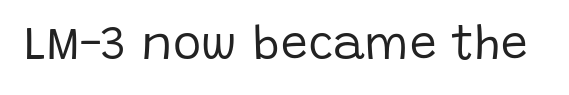
{"serif": "no", "italic": "no", "bold": "no", "weight": "regular", "width": "normal", "stroke_contrast": "low", "x_height": "large", "monospaced": "no", "underline": "no", "letter_spacing": "normal", "letter_spacing_em": 0.0, "glyph_px": 48}
